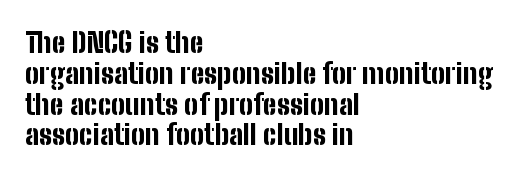
Standard letterfit; no display-style spreading of the glyphs. These lines are composed in type without serifs. This sample trades vertical openness for compactness between lines. The paragraph has a hard left edge and a soft right edge. Notice how the stems are strictly vertical — no italics here. Do the characters align in a grid? No, the font is proportional.
